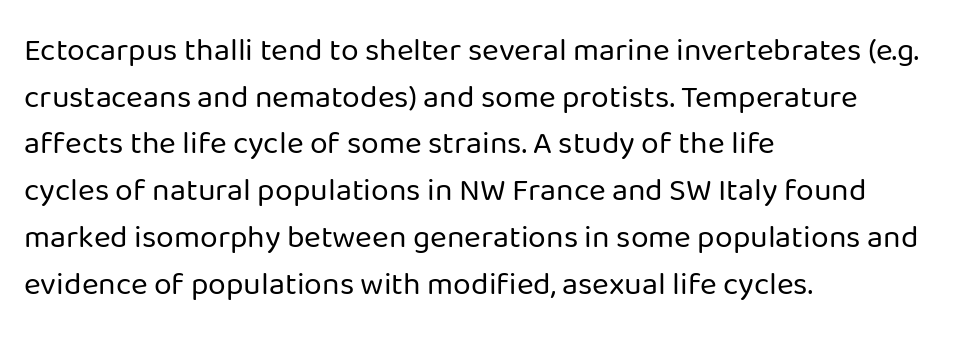
Q: Is the text bold? A: No.
Q: Is the text italic (slanted)? A: No, it is upright.
Q: Is the typeface a serif or a sans-serif typeface? A: Sans-serif.
Q: Is the text underlined? A: No.
Q: How is the paragraph aligned? A: Left-aligned.
Q: Is the spacing between letters normal or unusually wide? A: Normal.
Q: Is the spacing between lines tight, normal or loose? A: Normal.
Q: Width (condensed, normal, or wide)? A: Normal.
Q: Stroke contrast? A: Low.
Q: x-height? A: Medium.
Q: Monospaced? A: No.
